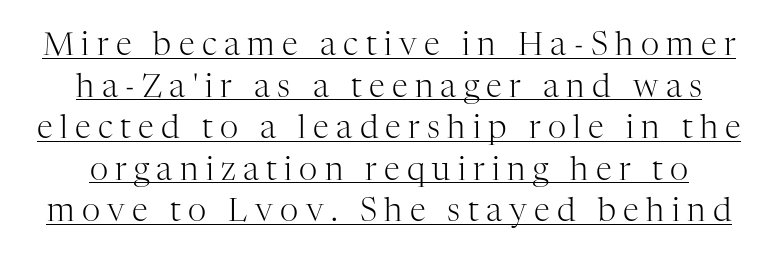
{"serif": "yes", "italic": "no", "bold": "no", "weight": "light", "width": "normal", "stroke_contrast": "high", "x_height": "medium", "monospaced": "no", "underline": "yes", "line_spacing": "normal", "line_spacing_ratio": 1.3, "letter_spacing": "wide", "letter_spacing_em": 0.23, "glyph_px": 32}
